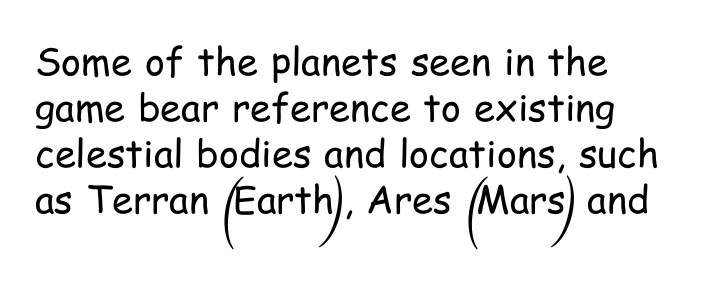
Q: Is the text bold? A: No.
Q: Is the text italic (slanted)? A: No, it is upright.
Q: Is the typeface a serif or a sans-serif typeface? A: Sans-serif.
Q: Is the text underlined? A: No.
Q: How is the paragraph aligned? A: Left-aligned.
Q: Is the spacing between letters normal or unusually wide? A: Normal.
Q: Width (condensed, normal, or wide)? A: Condensed.
Q: Stroke contrast? A: Low.
Q: x-height? A: Medium.
Q: Monospaced? A: No.
